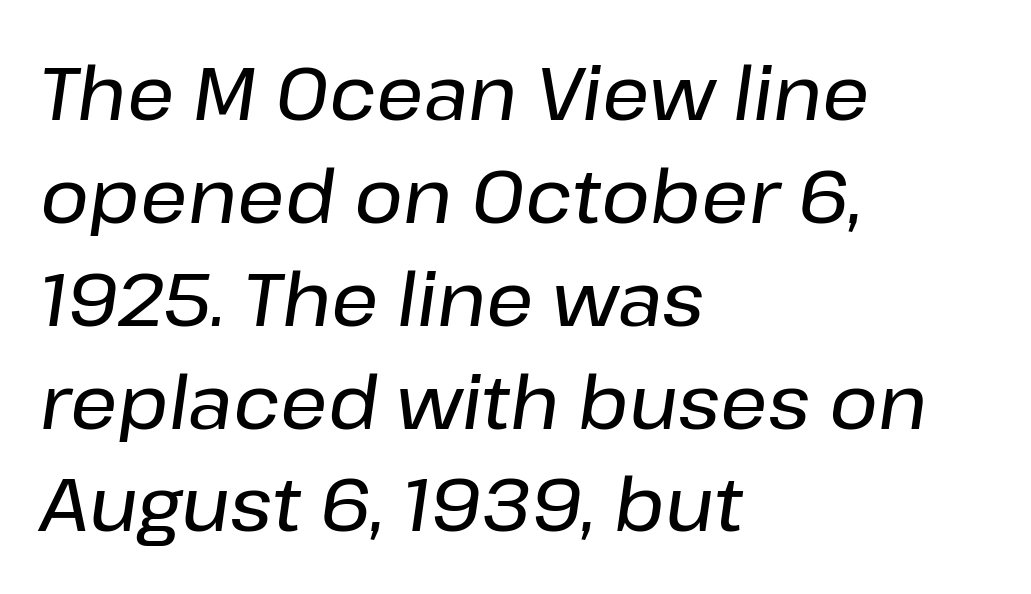
The image shows 74 px text type, italic (leaning right); set left-aligned, normal line spacing (1.39x), normal letter spacing, not underlined; low stroke contrast and a medium x-height.
